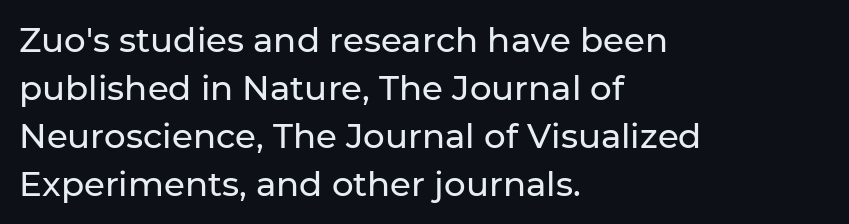
The image shows 34 px sans-serif type, upright; set left-aligned, normal line spacing (1.41x), normal letter spacing, not underlined; low stroke contrast and a medium x-height.
